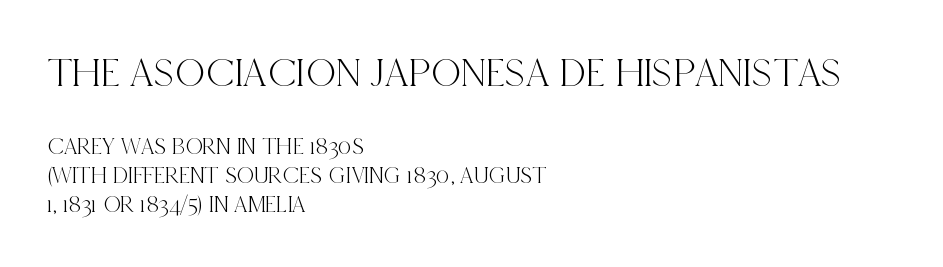
The image shows 42 px condensed serif type, upright; set left-aligned, line spacing 1.22x, normal letter spacing, not underlined; the first (top) block is 1.75x larger; a large x-height.
